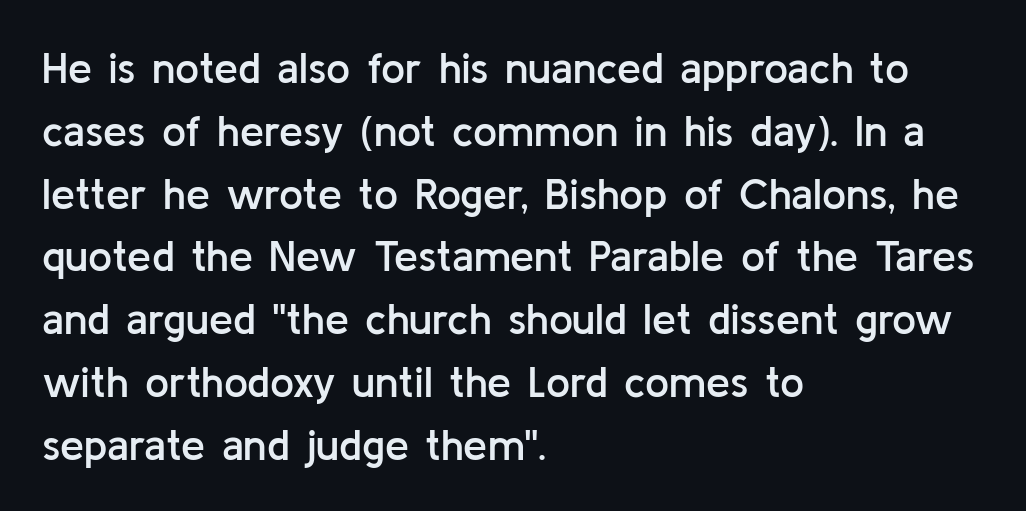
{"serif": "no", "italic": "no", "bold": "semi", "weight": "semibold", "width": "normal", "stroke_contrast": "low", "x_height": "medium", "monospaced": "no", "underline": "no", "align": "left", "line_spacing": "normal", "line_spacing_ratio": 1.46, "letter_spacing": "normal", "letter_spacing_em": 0.0, "glyph_px": 43}
